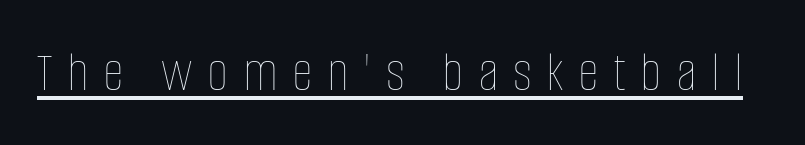
No letter is thick-stroked: the sample isn't bold. Spacing verdict: proportional, widths tailored to each character. The type is letterspaced generously, with wide tracking. The glyphs are accompanied by a horizontal stroke just below them. Designer's note — italics off, roman on.
